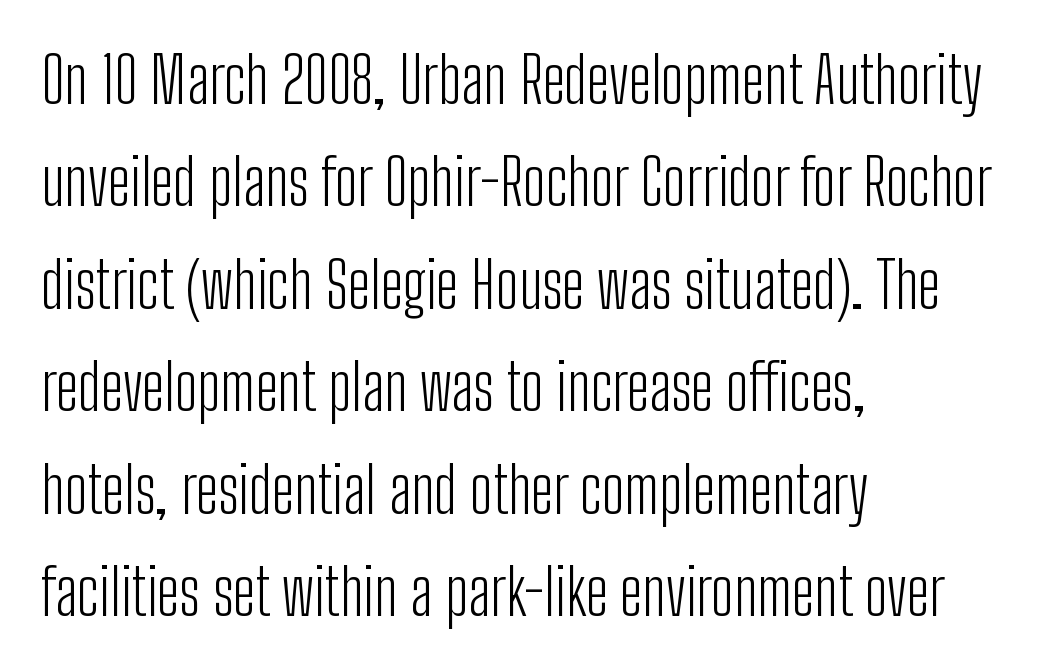
{"serif": "no", "italic": "no", "bold": "no", "weight": "light", "width": "condensed", "stroke_contrast": "low", "x_height": "medium", "monospaced": "no", "underline": "no", "align": "left", "line_spacing": "normal", "line_spacing_ratio": 1.6, "letter_spacing": "normal", "letter_spacing_em": 0.0, "glyph_px": 64}
